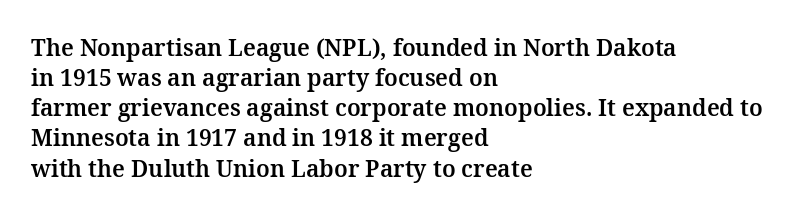
Q: Is the text italic (slanted)? A: No, it is upright.
Q: Is the text underlined? A: No.
Q: How is the paragraph aligned? A: Left-aligned.
Q: Is the spacing between letters normal or unusually wide? A: Normal.
Q: Is the spacing between lines tight, normal or loose? A: Normal.
